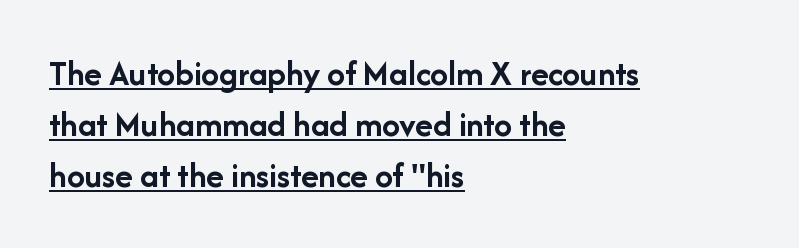
Q: Is the text bold? A: Yes.
Q: Is the text italic (slanted)? A: No, it is upright.
Q: Is the typeface a serif or a sans-serif typeface? A: Sans-serif.
Q: Is the text underlined? A: Yes.
Q: How is the paragraph aligned? A: Left-aligned.
Q: Is the spacing between letters normal or unusually wide? A: Normal.
Q: Is the spacing between lines tight, normal or loose? A: Normal.
Q: Width (condensed, normal, or wide)? A: Normal.
Q: Stroke contrast? A: Low.
Q: x-height? A: Medium.
Q: Monospaced? A: No.
